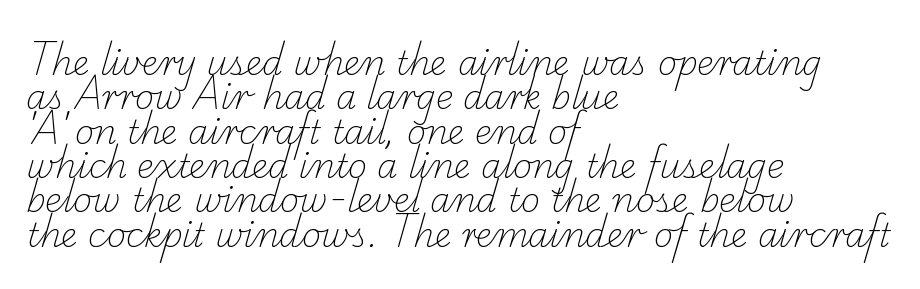
Standard letterfit; no display-style spreading of the glyphs. The cut favours lightness, reaching ordinary text weight at its darkest. What's the leading like? Squeezed, with rows nearly overlapping. Here the designer chose a conventional face with non-uniform glyph widths. Underline: absent. Yep, those are serifs on the letters.
